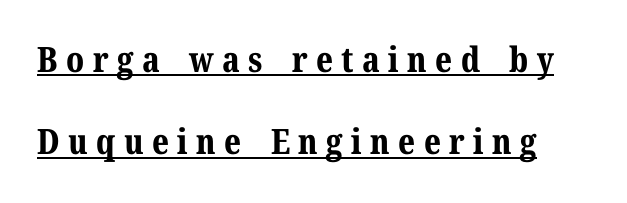
Q: Is the text bold? A: Yes.
Q: Is the text italic (slanted)? A: No, it is upright.
Q: Is the typeface a serif or a sans-serif typeface? A: Serif.
Q: Is the text underlined? A: Yes.
Q: Is the spacing between letters normal or unusually wide? A: Unusually wide.
Q: Is the spacing between lines tight, normal or loose? A: Loose.
Q: Width (condensed, normal, or wide)? A: Normal.
Q: Stroke contrast? A: Medium.
Q: x-height? A: Medium.
Q: Monospaced? A: No.
